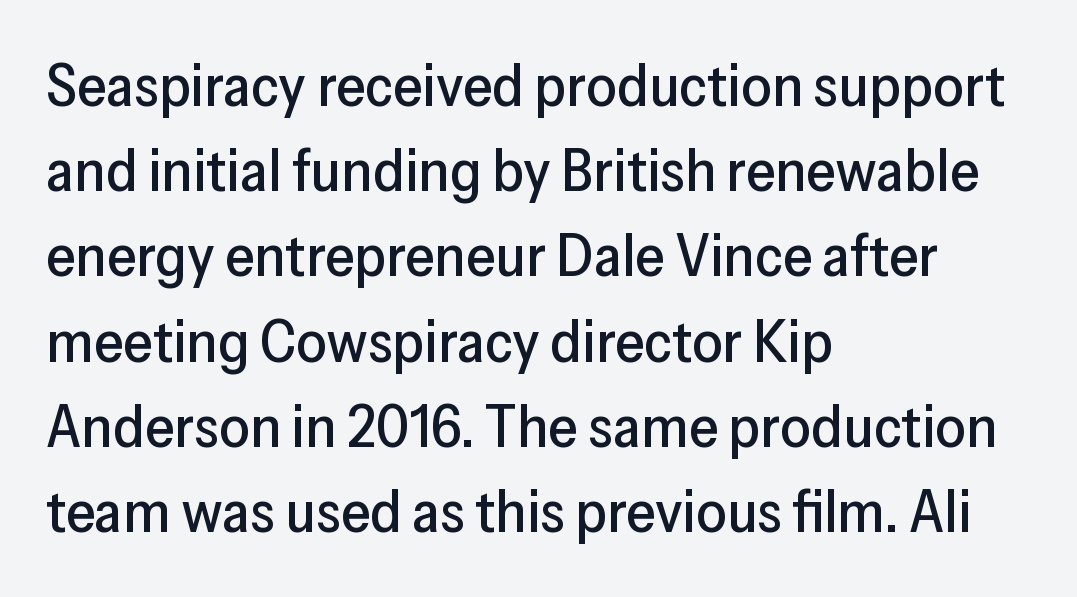
The image shows 60 px sans-serif type, upright; set left-aligned, normal line spacing (1.42x), normal letter spacing, not underlined; low stroke contrast and a medium x-height.
